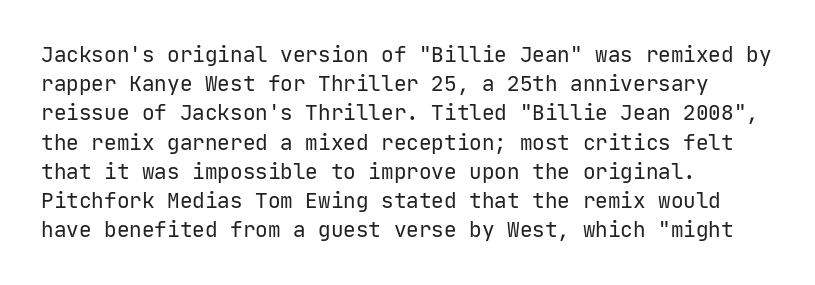
Tracking here is standard; glyphs follow each other at the usual distance. Heft: none added — not bold. These lines are set flush left with a ragged right edge. The letters stand straight up with perfectly vertical stems. Has an underline been added? It has not.
